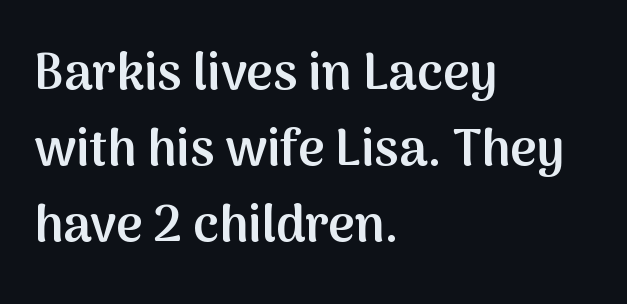
Every stem runs plumb, perpendicular to the baseline. Words float on clear page, feet unadorned. The passage shown stacks its lines at a standard gap. Line beginnings align vertically; line endings do not. The passage shown is typed in a proportional face where columns would drift.
